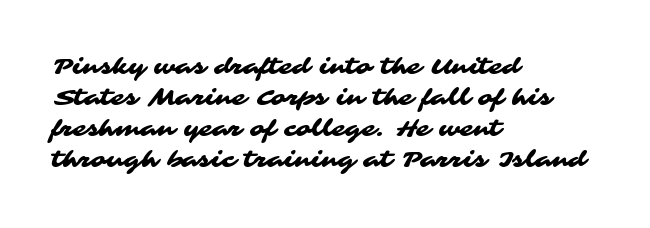
In CSS terms this would be text-align: left. Type without underlining. Does the leading feel generous? No, just average. Does extra space separate the letters? No, they use regular spacing.
